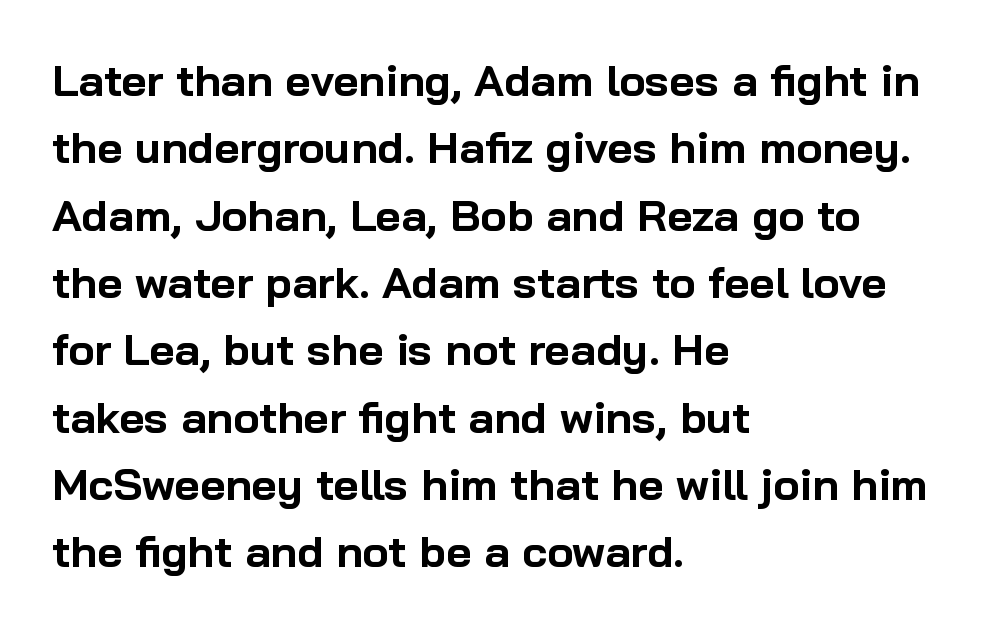
{"serif": "no", "italic": "no", "bold": "yes", "weight": "bold", "width": "normal", "stroke_contrast": "low", "x_height": "medium", "monospaced": "no", "underline": "no", "align": "left", "line_spacing": "normal", "line_spacing_ratio": 1.53, "letter_spacing": "normal", "letter_spacing_em": 0.0, "glyph_px": 44}
